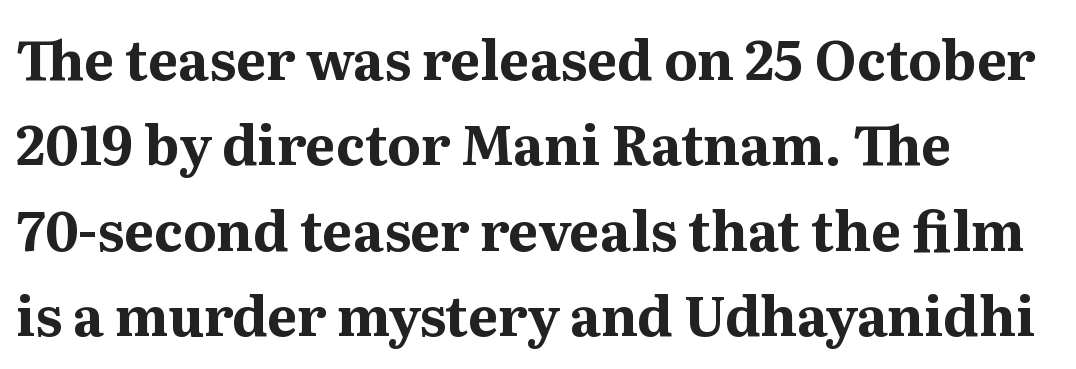
This is serif lettering, the kind often seen in printed books. Evenly set lines give the paragraph a standard silhouette. In terms of letterspacing, this is plain default setting. The words here are not underlined. All the whitespace from short lines collects on the right. Heft: maximum for text — a bold.
